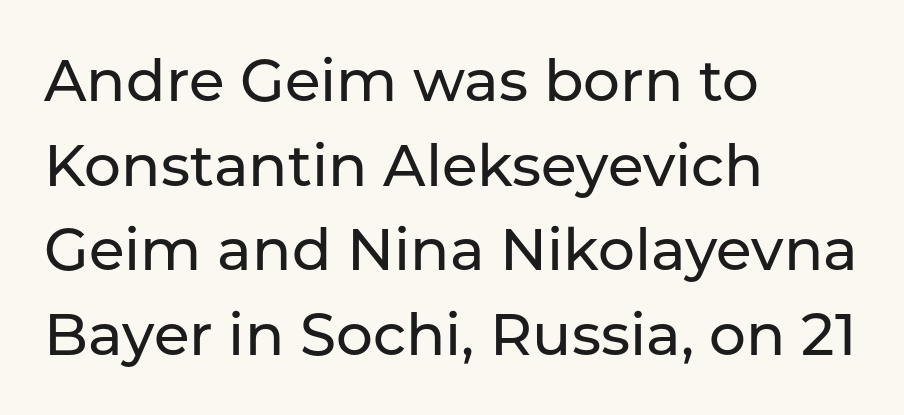
{"serif": "no", "italic": "no", "width": "normal", "stroke_contrast": "low", "x_height": "medium", "monospaced": "no", "underline": "no", "align": "left", "line_spacing": "normal", "line_spacing_ratio": 1.46, "letter_spacing": "normal", "letter_spacing_em": 0.0, "glyph_px": 58}
